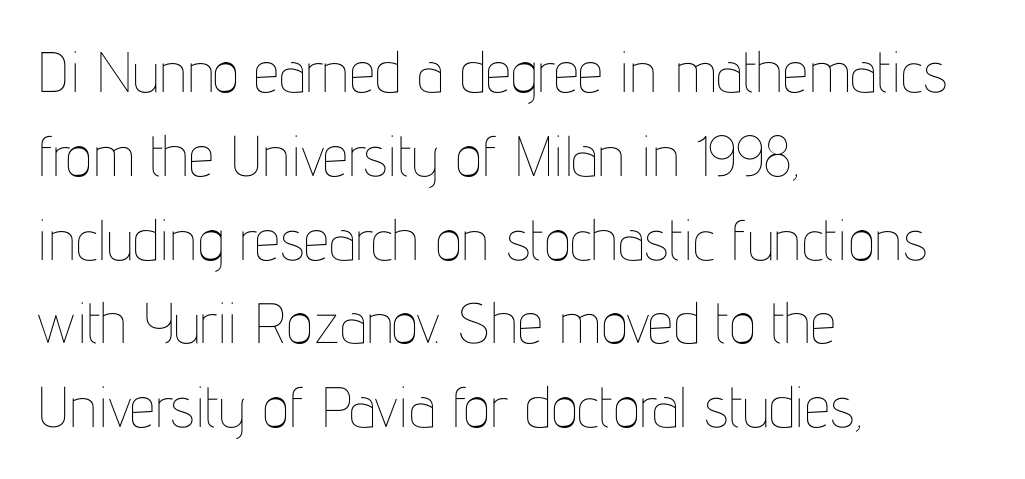
Q: Is the text bold? A: No.
Q: Is the text italic (slanted)? A: No, it is upright.
Q: Is the text underlined? A: No.
Q: How is the paragraph aligned? A: Left-aligned.
Q: Is the spacing between letters normal or unusually wide? A: Normal.
Q: Is the spacing between lines tight, normal or loose? A: Normal.
Q: Width (condensed, normal, or wide)? A: Condensed.
Q: Stroke contrast? A: Low.
Q: x-height? A: Medium.
Q: Monospaced? A: No.
